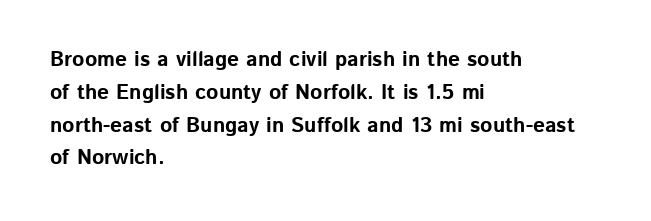
The image shows 21 px bold type, upright; set left-aligned, normal line spacing (1.56x), normal letter spacing, not underlined.
